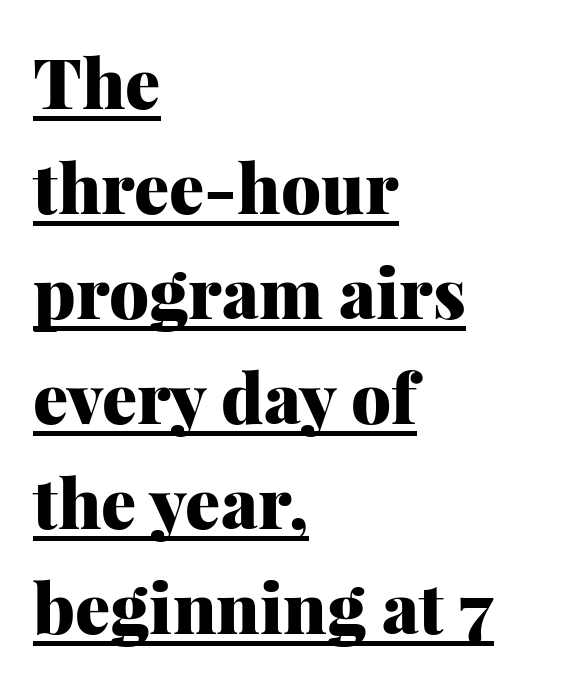
The image shows 70 px heavy serif type, upright; set left-aligned, normal line spacing (1.5x), normal letter spacing, underlined; medium stroke contrast and a medium x-height.
